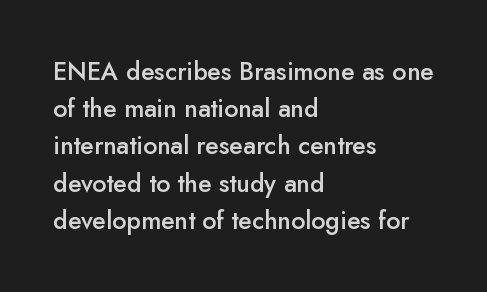
The image shows 25 px text type, upright; set left-aligned, normal line spacing (1.49x), normal letter spacing, not underlined.
